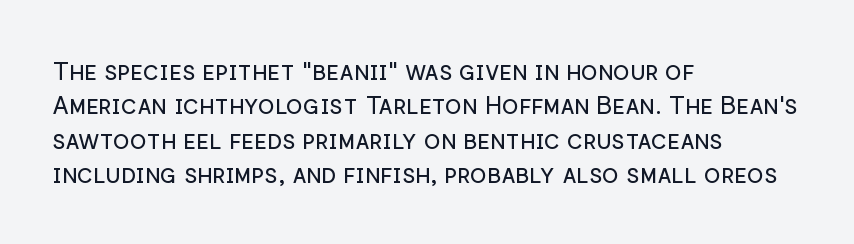
{"italic": "no", "bold": "no", "underline": "no", "align": "left", "line_spacing": "normal", "line_spacing_ratio": 1.38, "letter_spacing": "normal", "letter_spacing_em": 0.0, "glyph_px": 25}
